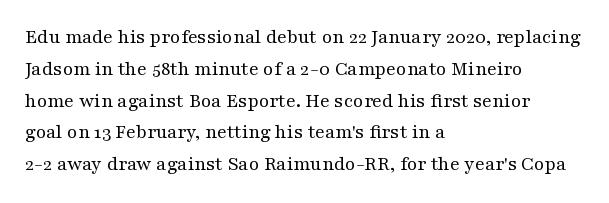
Q: Is the text bold? A: No.
Q: Is the text italic (slanted)? A: No, it is upright.
Q: Is the text underlined? A: No.
Q: How is the paragraph aligned? A: Left-aligned.
Q: Is the spacing between letters normal or unusually wide? A: Normal.
Q: Is the spacing between lines tight, normal or loose? A: Normal.
